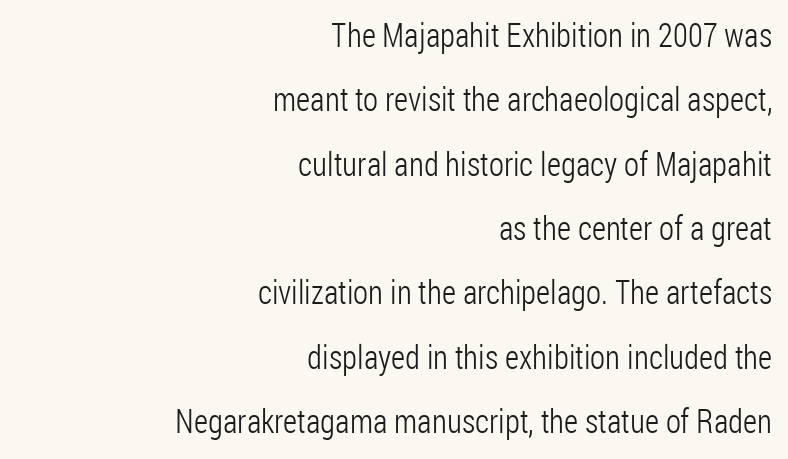
The compositor pushed each line to the right boundary. Are there feet on the stems? There aren't — it's a sans. The typesetting does not lean heavy: it is not bold. These lines stand farther apart than default settings would place them. The space beneath each line is pristine and unruled.
